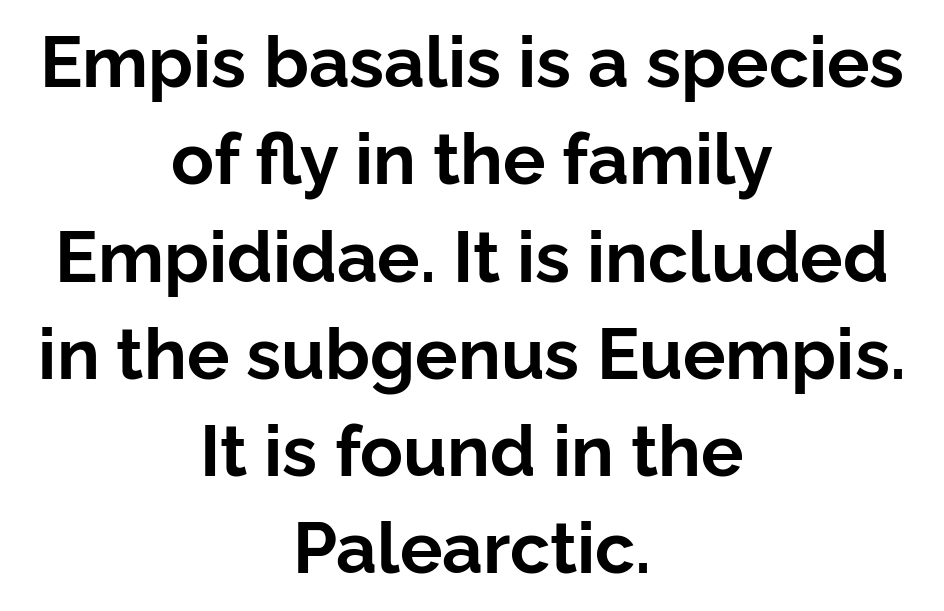
Is the block centered? Yes — each line is placed symmetrically about the middle. The passage shown is typed in a proportional face where columns would drift. Has an underline been added? It has not. Examine the stroke ends and you'll find no serifs.
